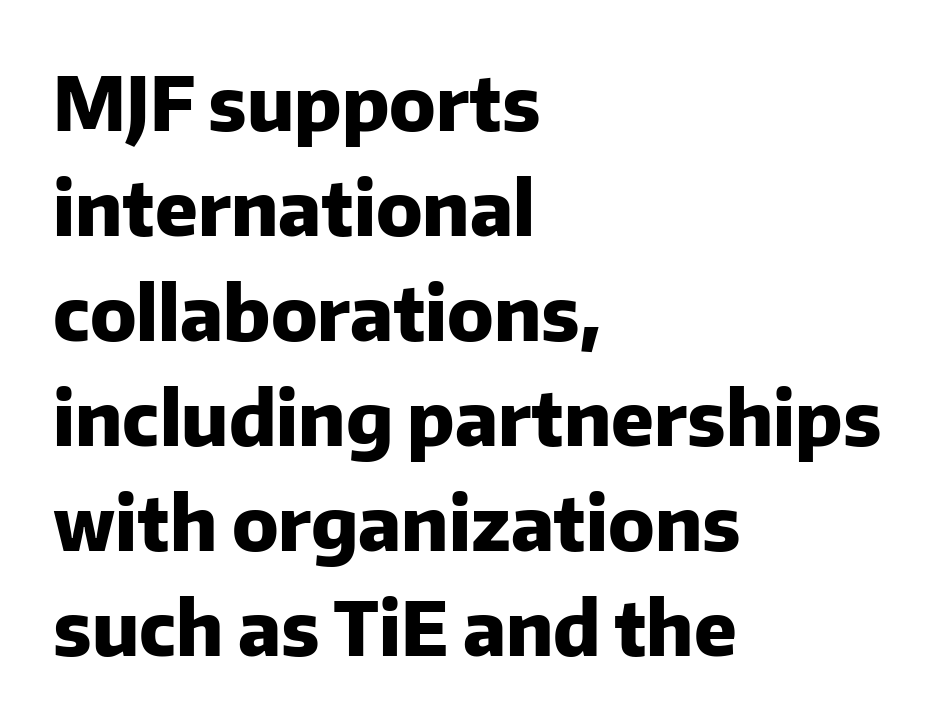
Q: Is the text bold? A: Yes.
Q: Is the text italic (slanted)? A: No, it is upright.
Q: Is the typeface a serif or a sans-serif typeface? A: Sans-serif.
Q: Is the text underlined? A: No.
Q: How is the paragraph aligned? A: Left-aligned.
Q: Is the spacing between letters normal or unusually wide? A: Normal.
Q: Is the spacing between lines tight, normal or loose? A: Normal.
Q: Width (condensed, normal, or wide)? A: Normal.
Q: Stroke contrast? A: Low.
Q: x-height? A: Medium.
Q: Monospaced? A: No.
